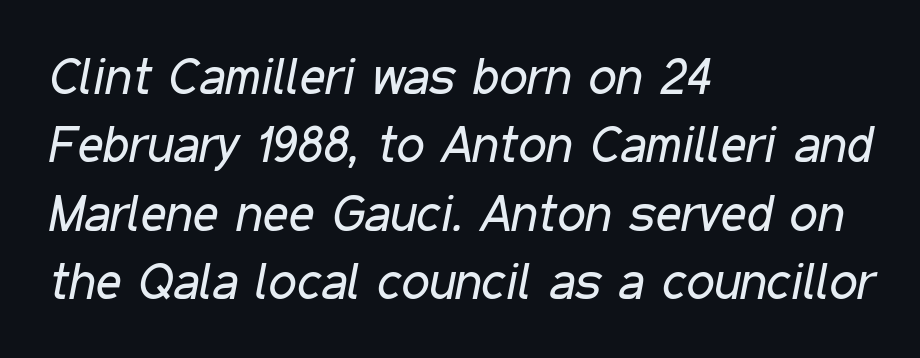
Is the letter spacing exaggerated? No — it looks like the ordinary default. Compared with ordinary roman type, these characters are visibly tilted. Interline gaps are of average width in this sample. You could not count columns in this text — the font is proportionally spaced. Words float on clear page, feet unadorned. The setting favours the left margin, as ordinary paragraphs usually do.
